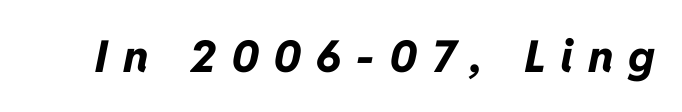
Q: Is the text bold? A: Yes.
Q: Is the text italic (slanted)? A: Yes, it leans right by about 11 degrees.
Q: Is the text underlined? A: No.
Q: Is the spacing between letters normal or unusually wide? A: Unusually wide.
Q: Width (condensed, normal, or wide)? A: Normal.
Q: Stroke contrast? A: Low.
Q: x-height? A: Medium.
Q: Monospaced? A: No.
